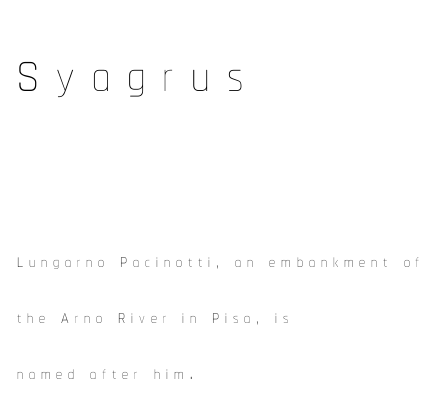
These lines are rendered in a variable-pitch font. Quick note: underline off. Each stroke keeps to a modest, everyday thickness or less. The lettering stays uniformly vertical, giving the passage a roman look.
